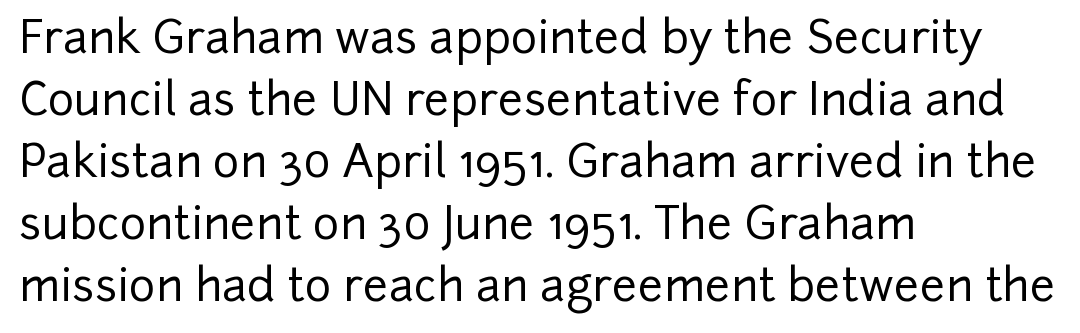
The image shows 45 px sans-serif type, upright; set left-aligned, normal line spacing (1.38x), normal letter spacing, not underlined; low stroke contrast and a medium x-height.
